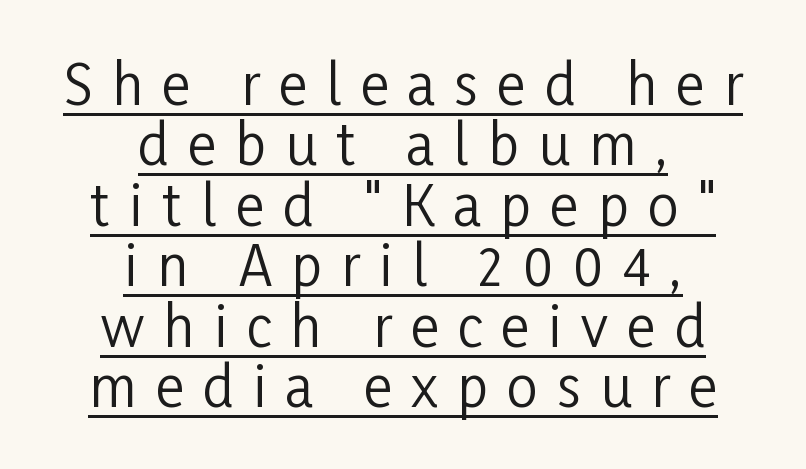
The image shows 55 px regular-weight, condensed sans-serif type, upright; set centered, tight line spacing (1.1x), unusually wide letter spacing (+0.35 em), underlined; low stroke contrast and a medium x-height.
